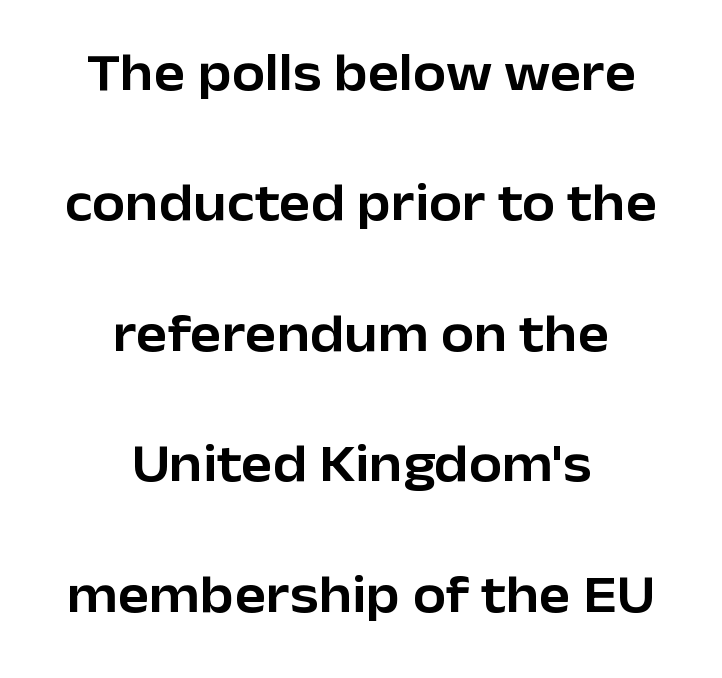
{"serif": "no", "italic": "no", "width": "normal", "stroke_contrast": "low", "x_height": "medium", "monospaced": "no", "underline": "no", "align": "center", "line_spacing": "loose", "line_spacing_ratio": 2.46, "letter_spacing": "normal", "letter_spacing_em": 0.0, "glyph_px": 53}
